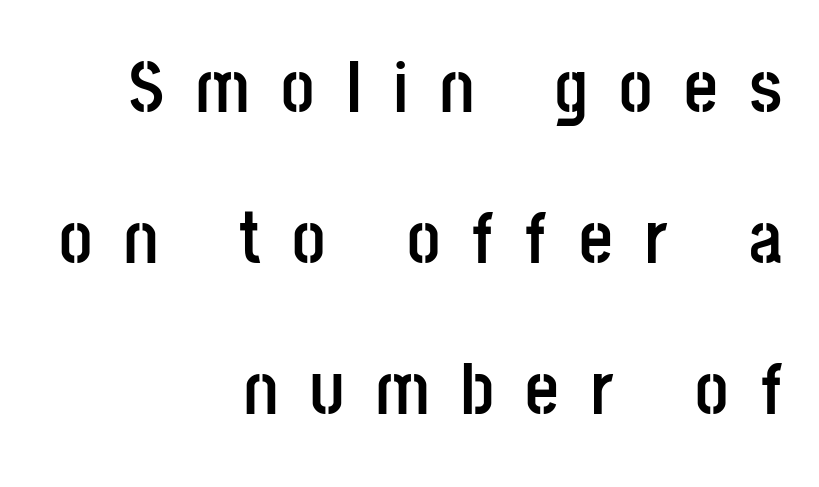
Q: Is the text bold? A: Yes.
Q: Is the text italic (slanted)? A: No, it is upright.
Q: Is the typeface a serif or a sans-serif typeface? A: Sans-serif.
Q: Is the text underlined? A: No.
Q: How is the paragraph aligned? A: Right-aligned.
Q: Is the spacing between letters normal or unusually wide? A: Unusually wide.
Q: Is the spacing between lines tight, normal or loose? A: Loose.
Q: Width (condensed, normal, or wide)? A: Condensed.
Q: Stroke contrast? A: Low.
Q: x-height? A: Large.
Q: Monospaced? A: No.
